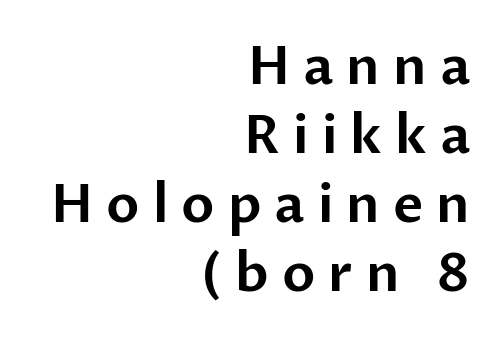
{"serif": "no", "italic": "no", "width": "normal", "stroke_contrast": "low", "x_height": "medium", "monospaced": "no", "underline": "no", "align": "right", "line_spacing": "normal", "line_spacing_ratio": 1.33, "letter_spacing": "wide", "letter_spacing_em": 0.25, "glyph_px": 52}
